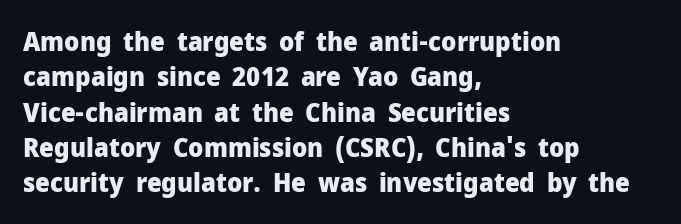
Q: Is the text bold? A: Yes.
Q: Is the text italic (slanted)? A: No, it is upright.
Q: Is the text underlined? A: No.
Q: How is the paragraph aligned? A: Left-aligned.
Q: Is the spacing between letters normal or unusually wide? A: Normal.
Q: Is the spacing between lines tight, normal or loose? A: Normal.
